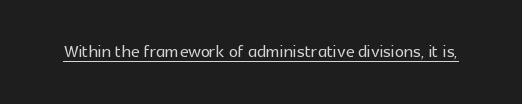
The image shows 23 px text type, upright; set normal letter spacing, underlined.
